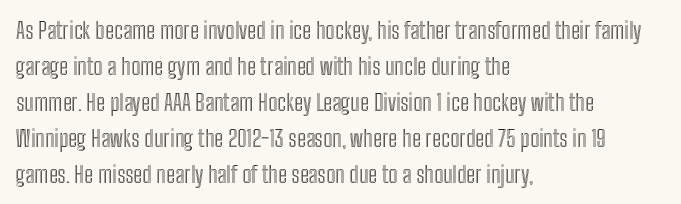
The passage shown has conventional tracking throughout. The axis of the letterforms is exactly vertical. In CSS terms this would be text-align: left. The area under the type is left untouched.
